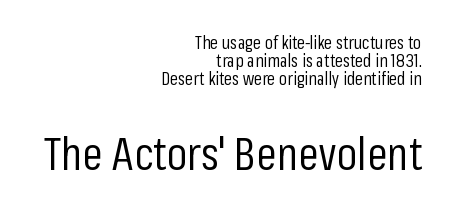
{"serif": "no", "italic": "no", "bold": "no", "weight": "regular", "width": "condensed", "stroke_contrast": "low", "x_height": "medium", "monospaced": "no", "underline": "no", "align": "right", "line_spacing": "tight", "line_spacing_ratio": 1.01, "letter_spacing": "normal", "letter_spacing_em": 0.0, "larger_block": "second", "size_ratio": 2.56, "glyph_px": 46}
